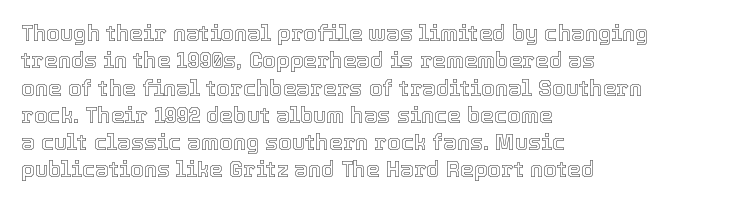
The lines are quadded left. Bare-footed words on every line. Notice how the stems are strictly vertical — no italics here. The gaps between neighbouring characters are ordinary and unremarkable.
